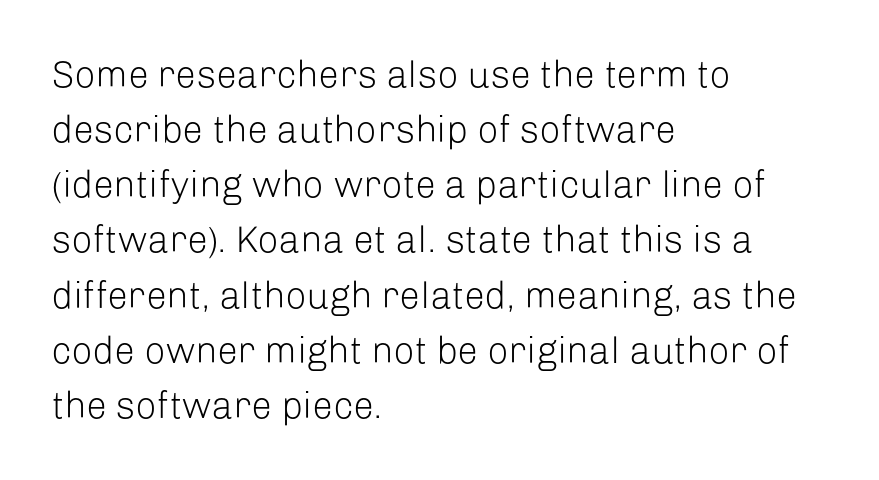
The image shows 37 px light sans-serif type, upright; set left-aligned, normal line spacing (1.49x), normal letter spacing, not underlined; low stroke contrast and a medium x-height.
